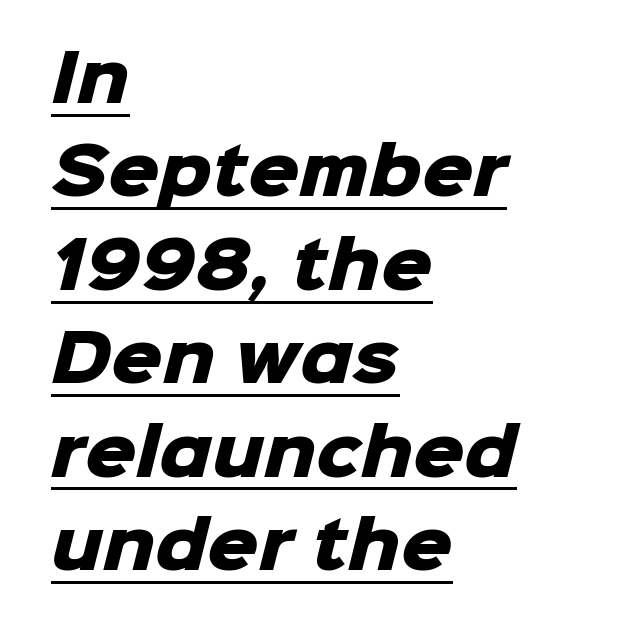
Nobody touched the tracking dial on this one. You'd pick this weight for a headline — it's a proper bold. Typographically, this falls in the sans-serif category. The leading is moderate, giving the passage an even texture. The face used here appears with an underline applied. Alignment: flush left.
